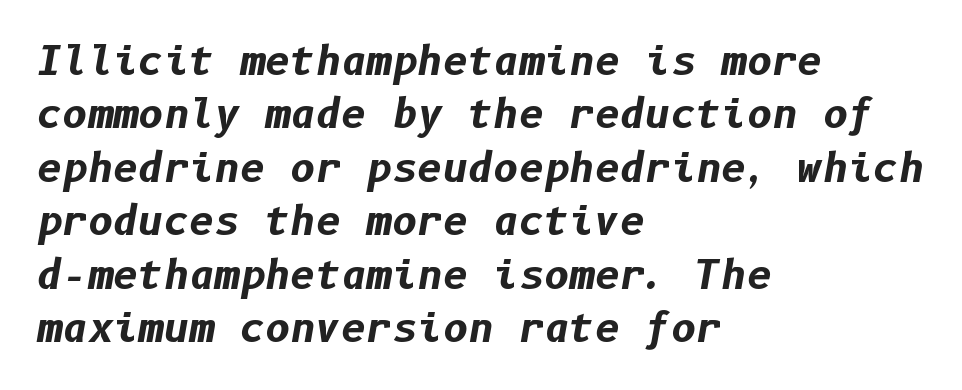
The image shows 39 px bold type, italic (leaning right); set left-aligned, normal line spacing (1.37x), normal letter spacing, not underlined; low stroke contrast and a medium x-height.
